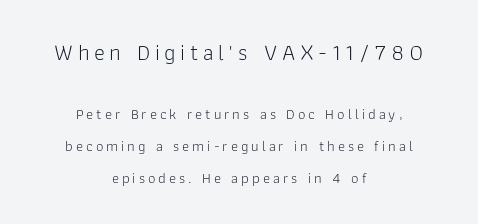
The image shows 23 px text type, upright; set centered, loose line spacing (2.15x), unusually wide letter spacing (+0.2 em), not underlined; the first (top) block is 1.53x larger.
